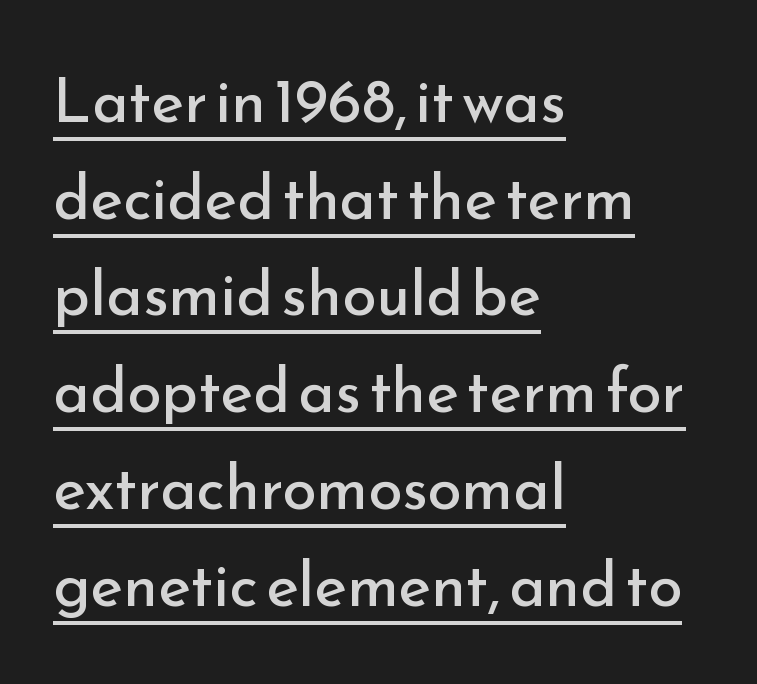
The image shows 62 px regular-weight sans-serif type, upright; set left-aligned, normal line spacing (1.56x), normal letter spacing, underlined; low stroke contrast and a small x-height.
